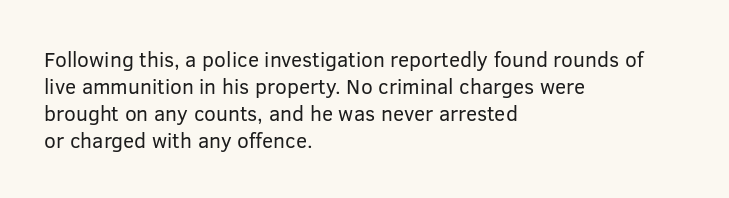
Q: Is the text bold? A: No.
Q: Is the text italic (slanted)? A: No, it is upright.
Q: Is the text underlined? A: No.
Q: How is the paragraph aligned? A: Left-aligned.
Q: Is the spacing between letters normal or unusually wide? A: Normal.
Q: Is the spacing between lines tight, normal or loose? A: Normal.
